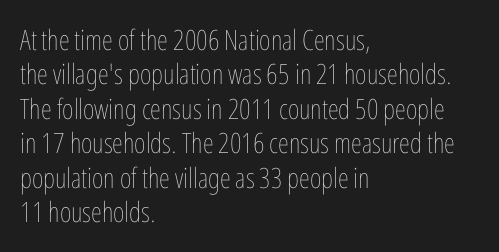
Q: Is the text bold? A: No.
Q: Is the text italic (slanted)? A: No, it is upright.
Q: Is the text underlined? A: No.
Q: How is the paragraph aligned? A: Left-aligned.
Q: Is the spacing between letters normal or unusually wide? A: Normal.
Q: Width (condensed, normal, or wide)? A: Condensed.
Q: Stroke contrast? A: Low.
Q: x-height? A: Medium.
Q: Monospaced? A: No.
